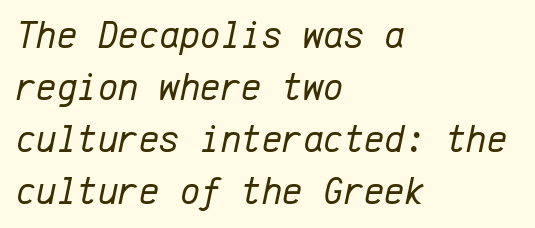
Summary of weight: not heavy and not bold. The font's italic variant was chosen for this text. Look at the tracking — it's just the regular setting, nothing added. The zone under the glyphs is completely vacant. The passage shown is typed in a monospace face where columns stay perfectly aligned.
